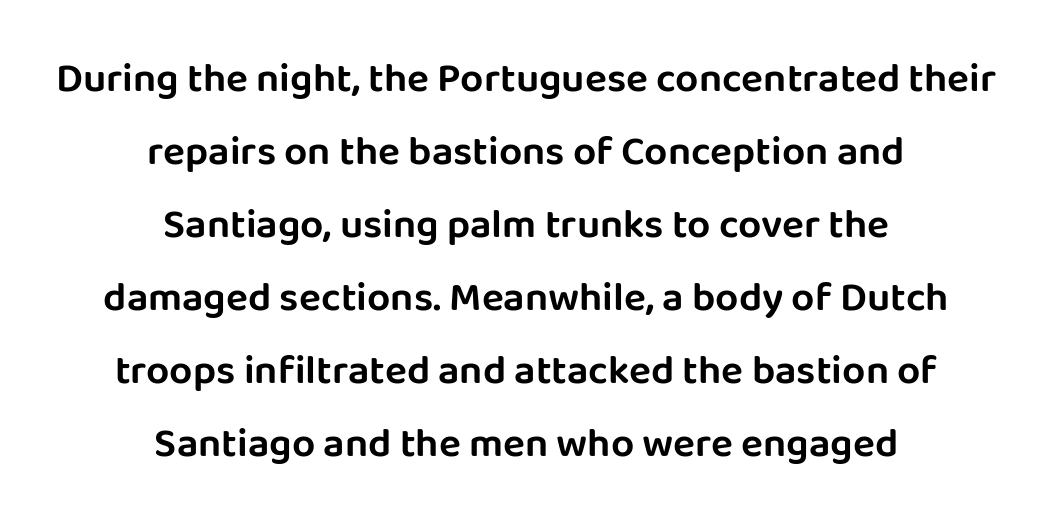
Is the letter spacing exaggerated? No — it looks like the ordinary default. Serif or sans? Sans — the stroke terminals are bare. Each line is balanced around a shared central axis. The type sits square on the baseline with zero lean.
